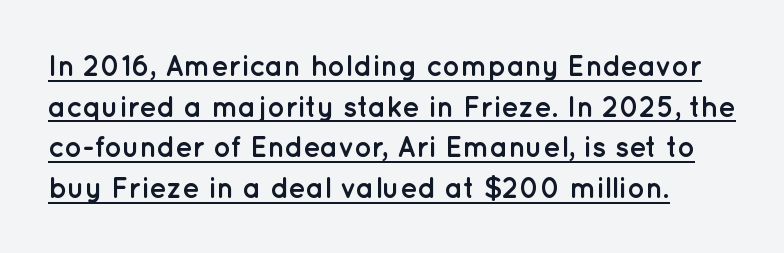
The image shows 29 px semibold sans-serif type, upright; set normal line spacing (1.4x), normal letter spacing, underlined; low stroke contrast and a medium x-height.
